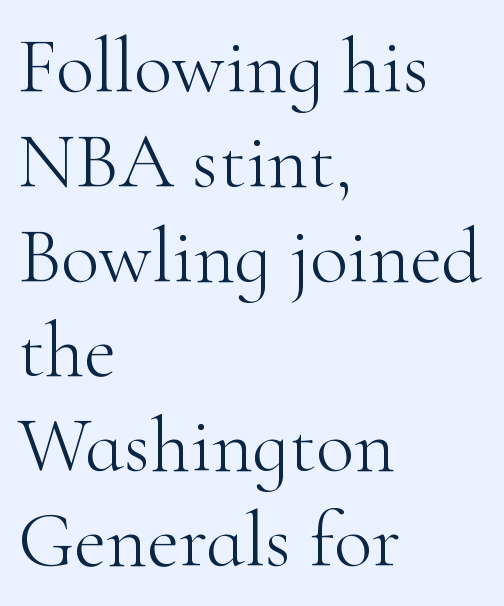
The lettering holds an erect, upright posture throughout. Glance below the letters and you will spot only blank space. You can tell from the footed stems that serif type was used. What stands out about the letter spacing? Nothing — it is the standard amount. The rag falls on the right side of this text block.
